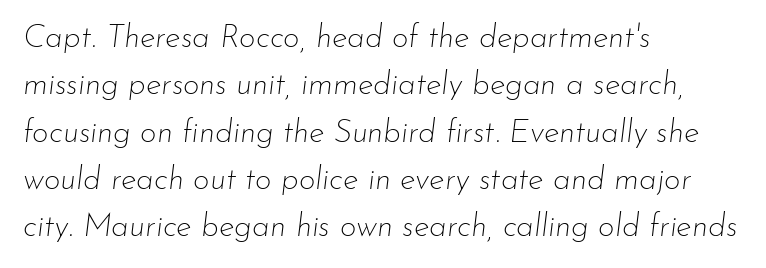
The cut favours lightness, reaching ordinary text weight at its darkest. Spacing verdict: proportional, widths tailored to each character. This block has exactly the height ordinary leading produces. The ragged edge is on the right, which tells us the setting is flush left. There's an unmistakable incline to the writing here. Rule under the text: the space is simply empty.
